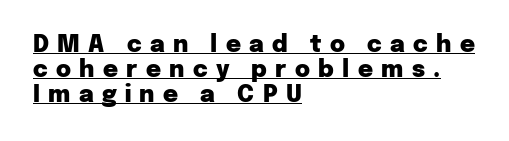
The image shows 23 px bold type, upright; set left-aligned, tight line spacing (1.08x), unusually wide letter spacing (+0.36 em), underlined.
